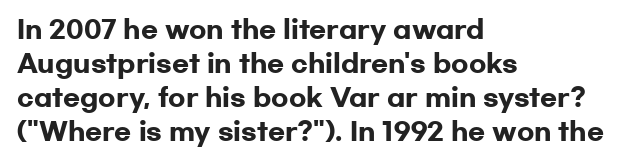
Q: Is the text bold? A: Yes.
Q: Is the text italic (slanted)? A: No, it is upright.
Q: Is the text underlined? A: No.
Q: How is the paragraph aligned? A: Left-aligned.
Q: Is the spacing between letters normal or unusually wide? A: Normal.
Q: Is the spacing between lines tight, normal or loose? A: Normal.
